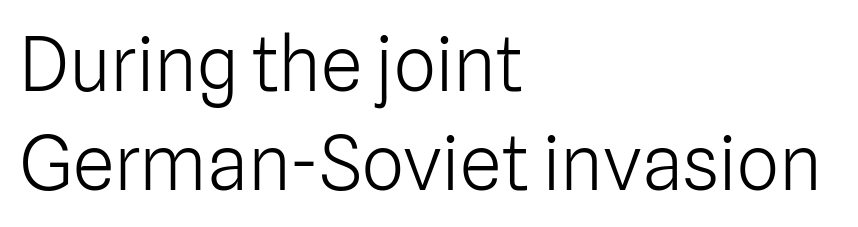
The image shows 75 px light sans-serif type, upright; set left-aligned, normal line spacing (1.32x), normal letter spacing, not underlined; low stroke contrast and a medium x-height.
